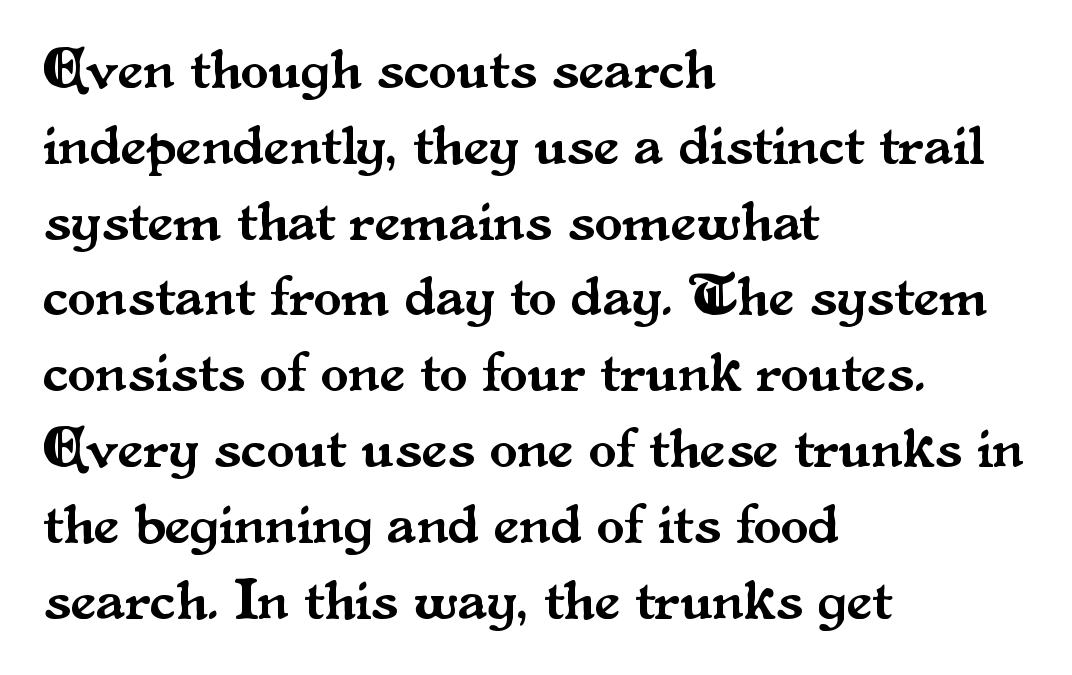
Spacing between characters is what you'd get straight out of the box. Is the block centered? No — it sits flush against the left margin. Nobody drew a line under any word here. This sample has the flowing, uneven cadence of proportional lettering.
